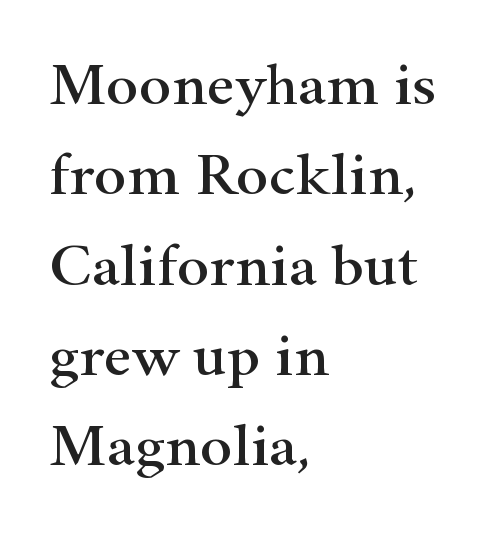
The image shows 61 px wide serif type, upright; set left-aligned, normal line spacing (1.48x), normal letter spacing, not underlined; high stroke contrast and a small x-height.
